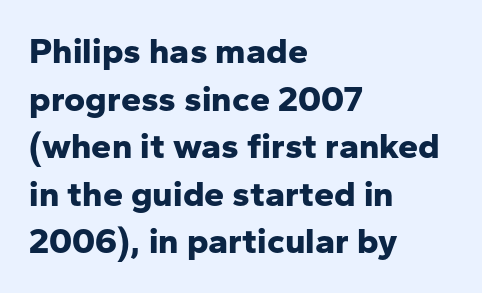
Q: Is the text bold? A: Yes.
Q: Is the text italic (slanted)? A: No, it is upright.
Q: Is the typeface a serif or a sans-serif typeface? A: Sans-serif.
Q: Is the text underlined? A: No.
Q: How is the paragraph aligned? A: Left-aligned.
Q: Is the spacing between letters normal or unusually wide? A: Normal.
Q: Is the spacing between lines tight, normal or loose? A: Normal.
Q: Width (condensed, normal, or wide)? A: Normal.
Q: Stroke contrast? A: Low.
Q: x-height? A: Medium.
Q: Monospaced? A: No.
